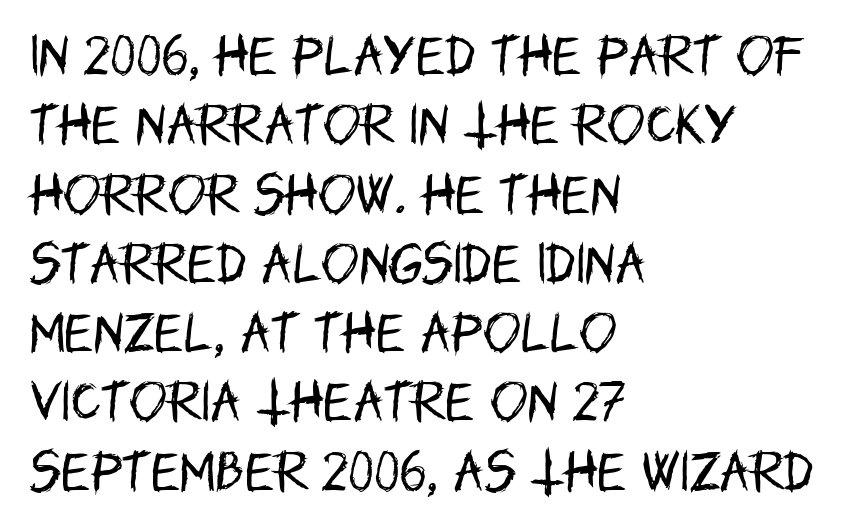
The image shows 45 px regular-weight, condensed sans-serif type, upright; set left-aligned, normal line spacing (1.54x), normal letter spacing, not underlined; low stroke contrast and a large x-height.
